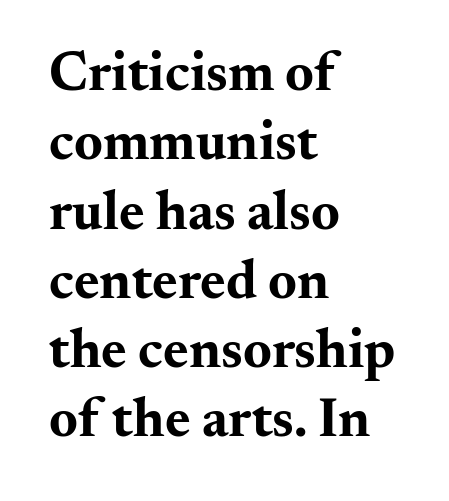
{"serif": "yes", "italic": "no", "bold": "yes", "weight": "bold", "width": "wide", "stroke_contrast": "medium", "x_height": "small", "monospaced": "no", "underline": "no", "align": "left", "line_spacing": "normal", "line_spacing_ratio": 1.26, "letter_spacing": "normal", "letter_spacing_em": 0.0, "glyph_px": 55}
